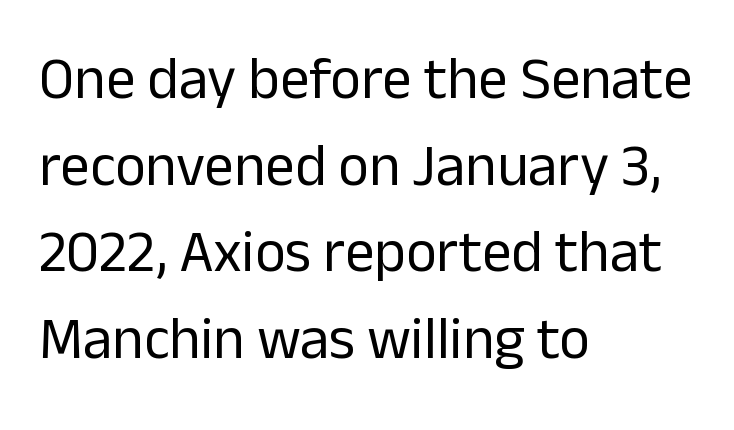
Casual observation: everything's shoved over to the left. The designer left line spacing at the default. The font is comparable to plain body text, perhaps lighter. What kind of face is this? One without serifs — a sans.
